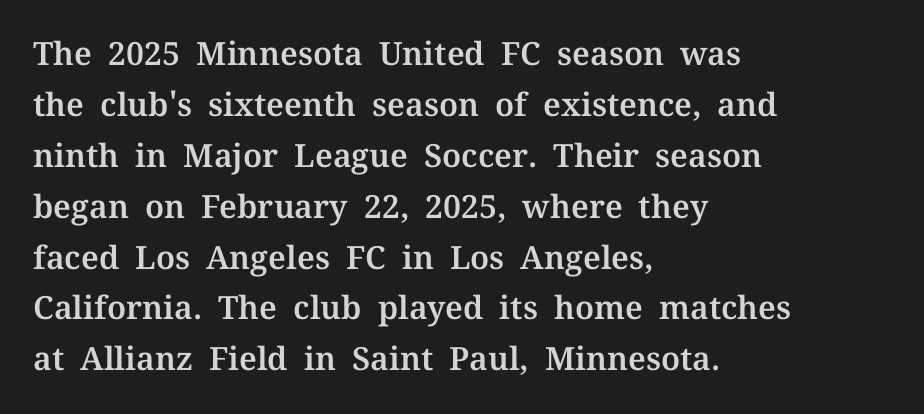
{"serif": "yes", "italic": "no", "width": "normal", "stroke_contrast": "medium", "x_height": "medium", "monospaced": "no", "underline": "no", "align": "left", "line_spacing": "normal", "line_spacing_ratio": 1.59, "letter_spacing": "normal", "letter_spacing_em": 0.0, "glyph_px": 32}
